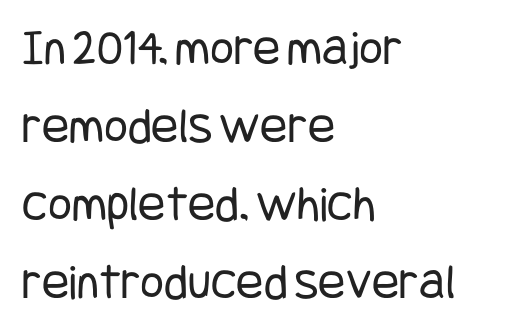
Q: Is the text bold? A: No.
Q: Is the text italic (slanted)? A: No, it is upright.
Q: Is the typeface a serif or a sans-serif typeface? A: Sans-serif.
Q: Is the text underlined? A: No.
Q: How is the paragraph aligned? A: Left-aligned.
Q: Is the spacing between letters normal or unusually wide? A: Normal.
Q: Is the spacing between lines tight, normal or loose? A: Normal.
Q: Width (condensed, normal, or wide)? A: Condensed.
Q: Stroke contrast? A: Low.
Q: x-height? A: Large.
